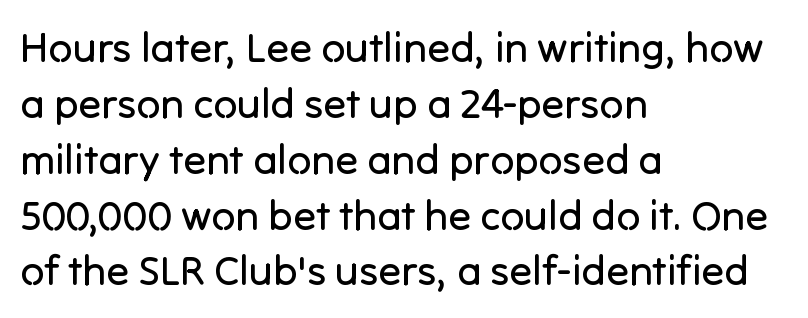
The image shows 42 px regular-weight sans-serif type, upright; set left-aligned, normal line spacing (1.33x), normal letter spacing, not underlined; low stroke contrast and a medium x-height.
